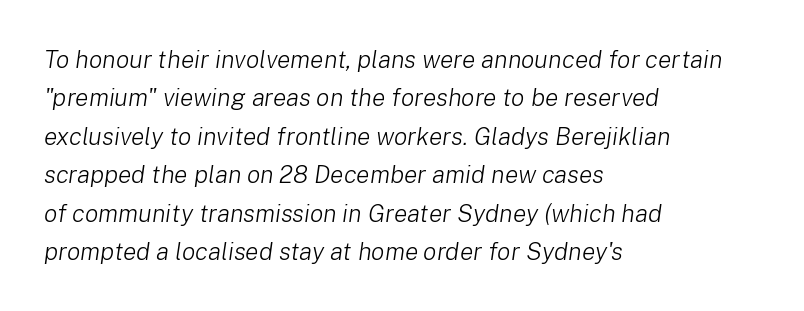
The image shows 25 px text type, italic (leaning right); set left-aligned, normal line spacing (1.54x), normal letter spacing, not underlined.
